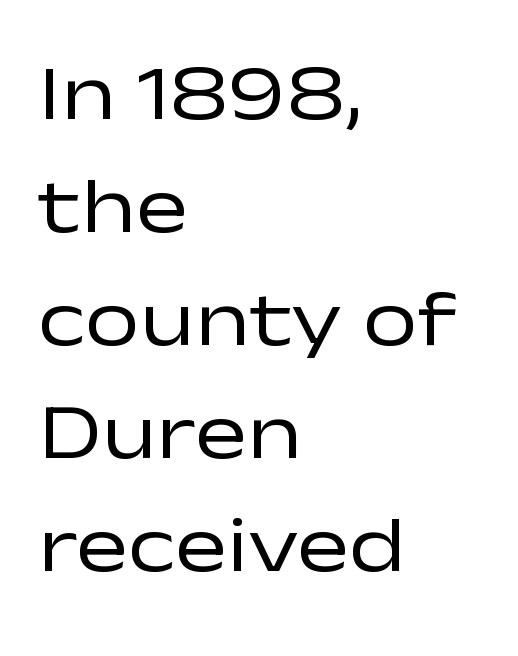
The image shows 78 px regular-weight, wide sans-serif type, upright; set left-aligned, normal line spacing (1.45x), normal letter spacing, not underlined; low stroke contrast and a medium x-height.
